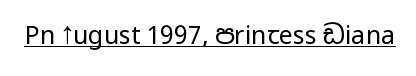
The letterforms sit at book weight or below. Posture: upright roman. Here the glyphs are tracked normally, forming tight word shapes. The words here are underlined.
